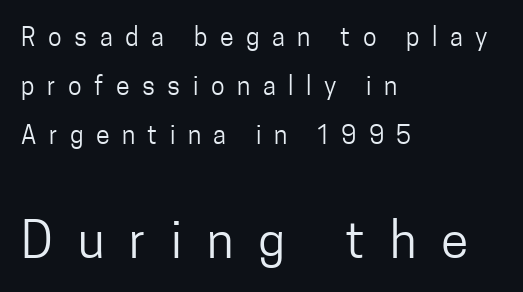
Q: Is the text bold? A: No.
Q: Is the text italic (slanted)? A: No, it is upright.
Q: Is the typeface a serif or a sans-serif typeface? A: Sans-serif.
Q: Is the text underlined? A: No.
Q: How is the paragraph aligned? A: Left-aligned.
Q: Is the spacing between letters normal or unusually wide? A: Unusually wide.
Q: Is the spacing between lines tight, normal or loose? A: Loose.
Q: Which block of text is set in a larger size, the first (top) or the second (bottom)? A: The second (bottom) one.
Q: Width (condensed, normal, or wide)? A: Condensed.
Q: Stroke contrast? A: Low.
Q: x-height? A: Medium.
Q: Monospaced? A: No.
